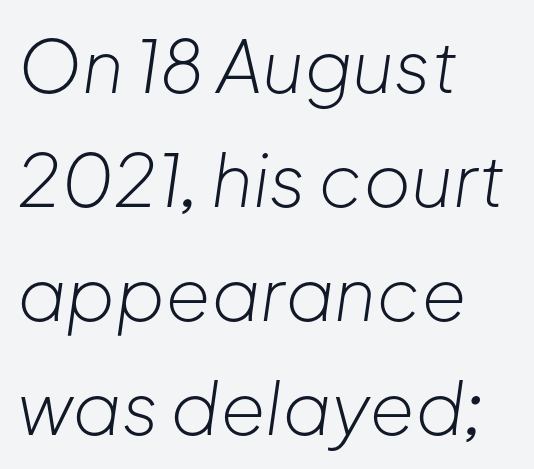
Tall strokes in this sample are angled rather than plumb. Typeset ragged right — the left edge is the straight one. The passage shown is not underscored anywhere. Note the varied advance widths — an 'i' is clearly narrower than an 'm'.
